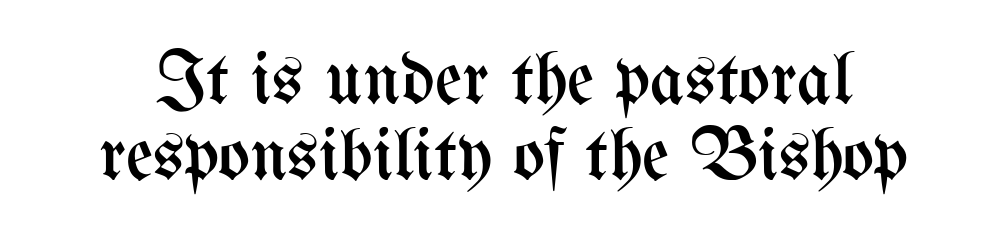
Q: Is the text bold? A: No.
Q: Is the text italic (slanted)? A: No, it is upright.
Q: Is the text underlined? A: No.
Q: Is the spacing between letters normal or unusually wide? A: Normal.
Q: Is the spacing between lines tight, normal or loose? A: Tight.
Q: Width (condensed, normal, or wide)? A: Condensed.
Q: Stroke contrast? A: Medium.
Q: x-height? A: Medium.
Q: Monospaced? A: No.
